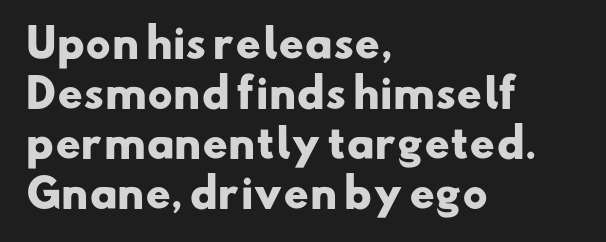
The image shows 39 px heavy, wide sans-serif type; set left-aligned, normal line spacing (1.28x), normal letter spacing, not underlined; low stroke contrast and a small x-height.
